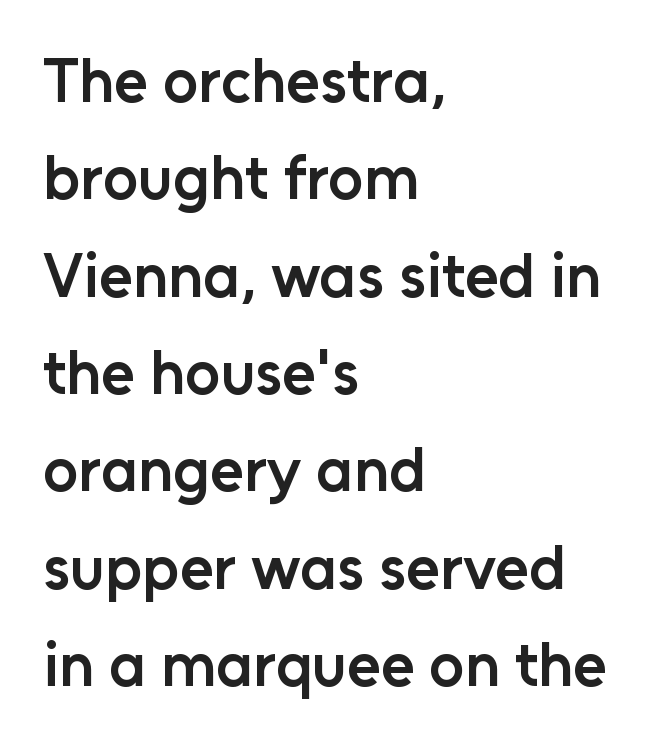
The image shows 62 px semibold sans-serif type, upright; set left-aligned, normal line spacing (1.57x), normal letter spacing, not underlined; low stroke contrast and a medium x-height.
